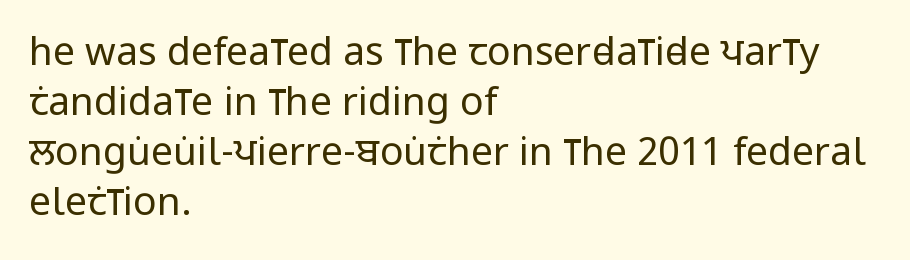
{"serif": "no", "italic": "no", "bold": "no", "weight": "regular", "width": "condensed", "stroke_contrast": "low", "x_height": "large", "monospaced": "no", "underline": "no", "align": "left", "line_spacing": "normal", "line_spacing_ratio": 1.28, "letter_spacing": "normal", "letter_spacing_em": 0.0, "glyph_px": 39}
